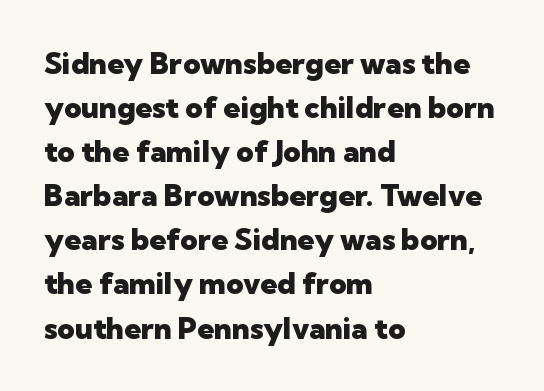
You could call the tracking neutral — neither tight nor loose. Every letter is thick-stroked: bold, no question. A typesetter would label this face a sans. What's the leading like? Ordinary, nothing unusual. This sample has the flowing, uneven cadence of proportional lettering.
